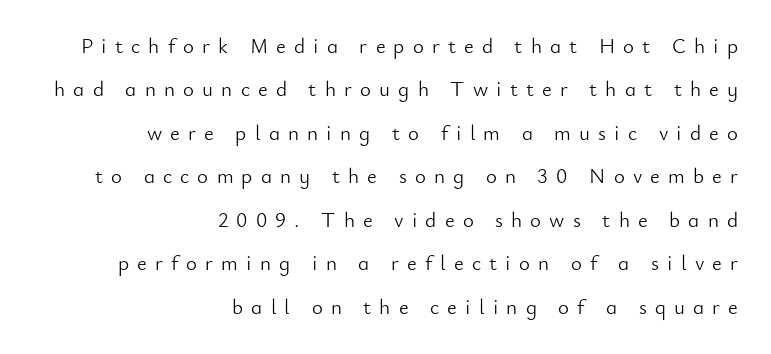
{"italic": "no", "bold": "no", "underline": "no", "align": "right", "line_spacing": "loose", "line_spacing_ratio": 2.07, "letter_spacing": "wide", "letter_spacing_em": 0.39, "glyph_px": 21}
